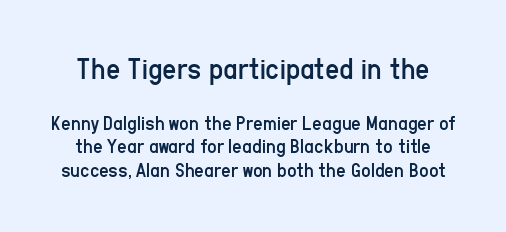
{"serif": "no", "italic": "no", "bold": "no", "weight": "regular", "width": "condensed", "stroke_contrast": "low", "x_height": "medium", "monospaced": "no", "underline": "no", "line_spacing": "tight", "line_spacing_ratio": 1.12, "letter_spacing": "normal", "letter_spacing_em": 0.0, "larger_block": "first", "size_ratio": 1.48, "glyph_px": 31}
